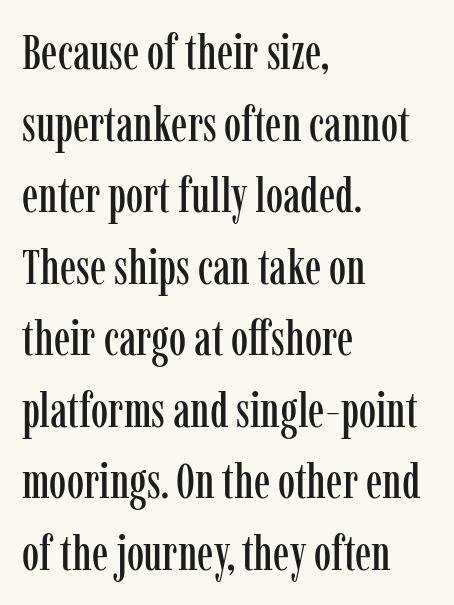
{"serif": "yes", "italic": "no", "width": "condensed", "stroke_contrast": "low", "x_height": "medium", "monospaced": "no", "underline": "no", "align": "left", "line_spacing": "normal", "line_spacing_ratio": 1.46, "letter_spacing": "normal", "letter_spacing_em": 0.0, "glyph_px": 49}
